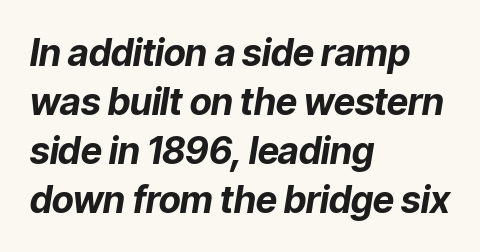
Q: Is the text bold? A: Yes.
Q: Is the text italic (slanted)? A: Yes, it leans right by about 9 degrees.
Q: Is the text underlined? A: No.
Q: How is the paragraph aligned? A: Left-aligned.
Q: Is the spacing between letters normal or unusually wide? A: Normal.
Q: Is the spacing between lines tight, normal or loose? A: Normal.
Q: Width (condensed, normal, or wide)? A: Normal.
Q: Stroke contrast? A: Low.
Q: x-height? A: Medium.
Q: Monospaced? A: No.
